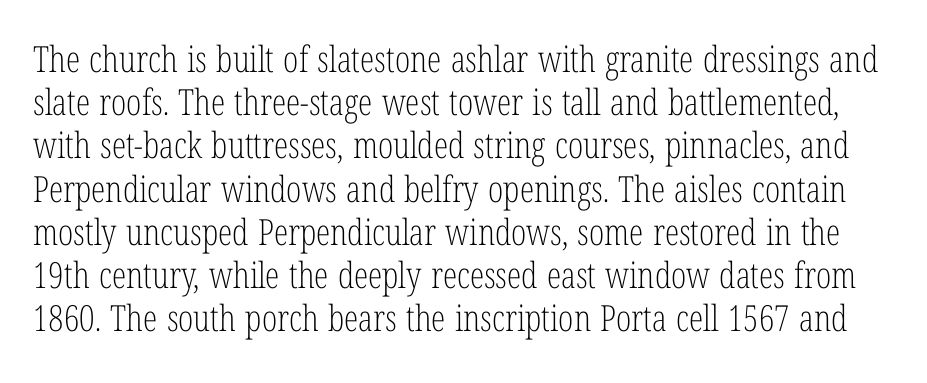
A clean baseline with only descenders dipping below it. In terms of letterspacing, this is plain default setting. Here the designer chose a conventional face with non-uniform glyph widths. Stem width sits at or under what a default text font uses. A roman cut, with each character standing at attention.
